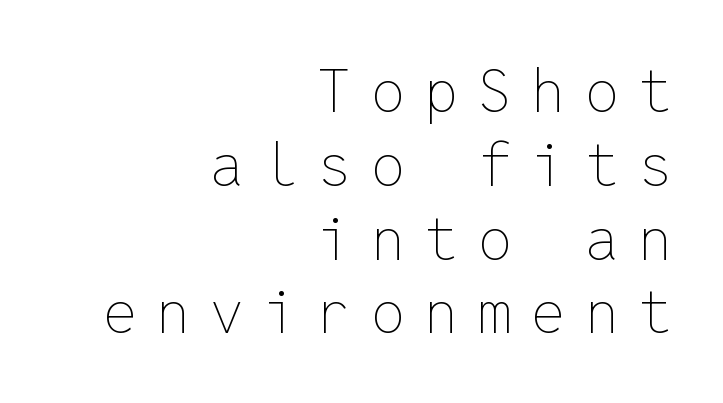
The image shows 60 px thin type, upright, monospaced; set right-aligned, line spacing 1.23x, unusually wide letter spacing (+0.33 em), not underlined; low stroke contrast and a medium x-height.
